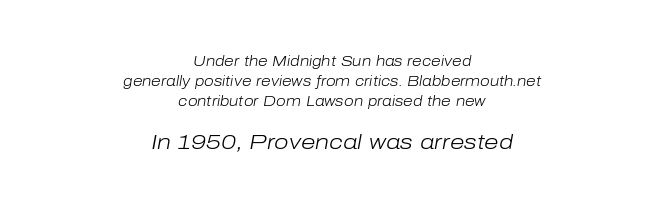
The image shows 21 px text type, italic (leaning right); set centered, normal line spacing (1.44x), normal letter spacing, not underlined; the second (bottom) block is 1.5x larger.
